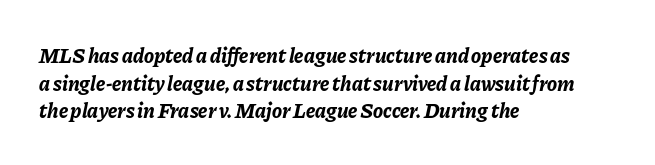
Every letter is thick-stroked: bold, no question. The lines are quadded left. Designer's note — italics engaged. Rule under the text: the space is simply empty. Does extra space separate the letters? No, they use regular spacing.
